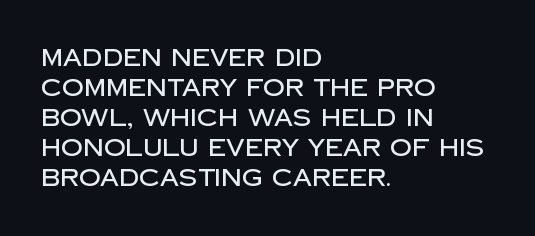
The image shows 24 px text type, upright; set left-aligned, normal line spacing (1.25x), normal letter spacing, not underlined.
